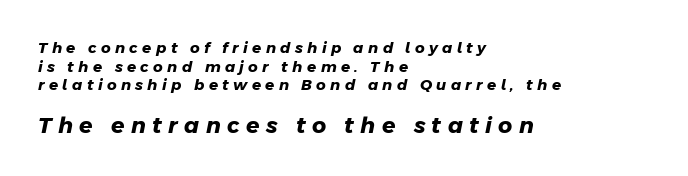
{"bold": "yes", "underline": "no", "align": "left", "line_spacing": "normal", "line_spacing_ratio": 1.25, "letter_spacing": "wide", "letter_spacing_em": 0.29, "larger_block": "second", "size_ratio": 1.47, "glyph_px": 22}
